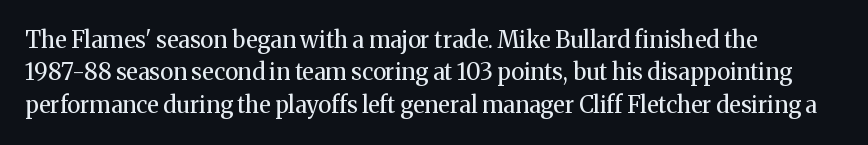
{"italic": "no", "bold": "no", "underline": "no", "align": "left", "line_spacing": "normal", "line_spacing_ratio": 1.41, "letter_spacing": "normal", "letter_spacing_em": 0.0, "glyph_px": 23}
